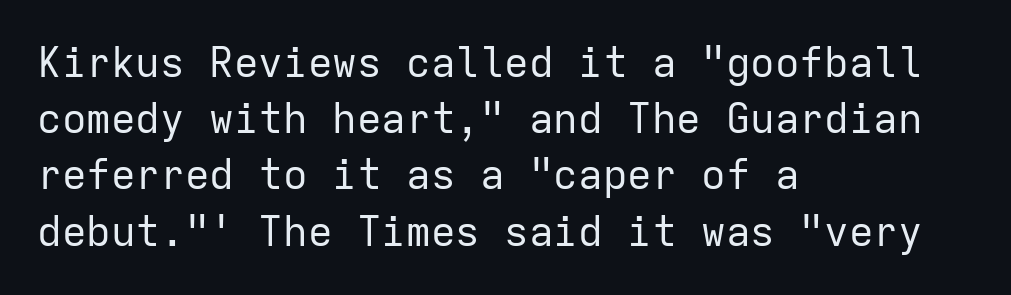
Type without underlining. Vertical strokes here are truly vertical. This reads as an unemphasized weight, regular at the heaviest. A typesetter would label this face a sans.
